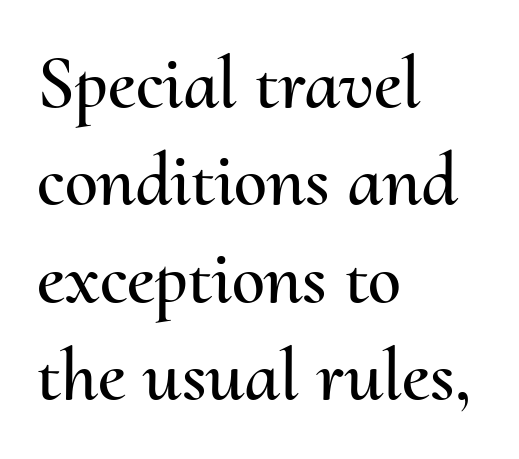
{"italic": "no", "width": "normal", "stroke_contrast": "medium", "x_height": "small", "monospaced": "no", "underline": "no", "align": "left", "line_spacing": "normal", "line_spacing_ratio": 1.3, "letter_spacing": "normal", "letter_spacing_em": 0.0, "glyph_px": 75}
